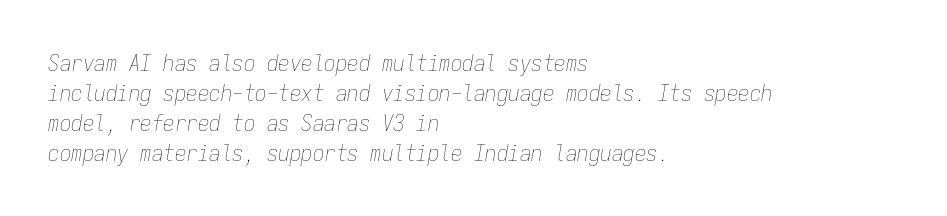
The image shows 23 px text type, italic (leaning right); set left-aligned, normal line spacing (1.3x), normal letter spacing, not underlined.
